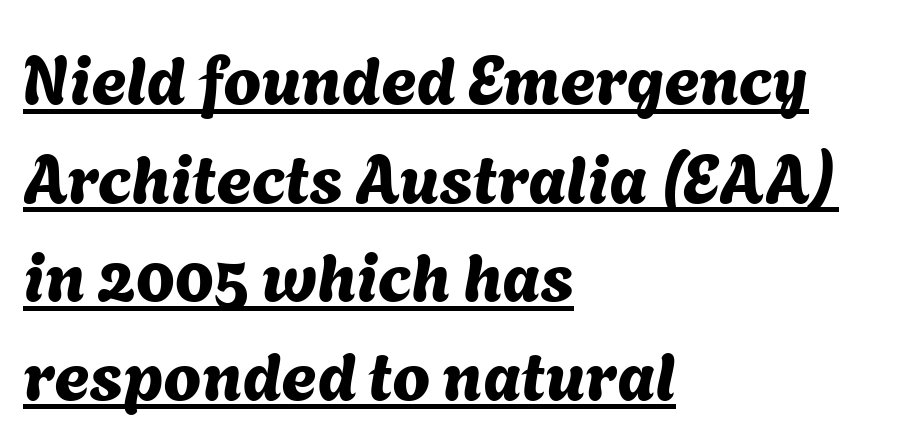
Is this a sans? Yes — the strokes have no serifs. Casual observation: everything's shoved over to the left. Character widths vary here, with narrow letters taking less room than wide ones. Every word sits above its own underline.
